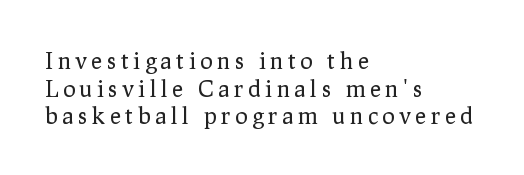
{"italic": "no", "bold": "no", "underline": "no", "align": "left", "line_spacing_ratio": 1.2, "letter_spacing": "wide", "letter_spacing_em": 0.21, "glyph_px": 23}
